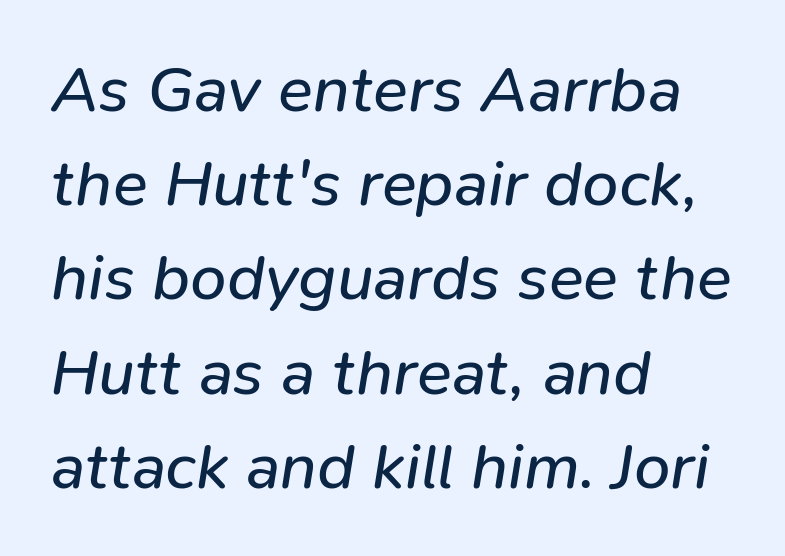
The image shows 65 px regular-weight type, italic (leaning right); set left-aligned, normal line spacing (1.45x), normal letter spacing, not underlined; low stroke contrast and a medium x-height.
